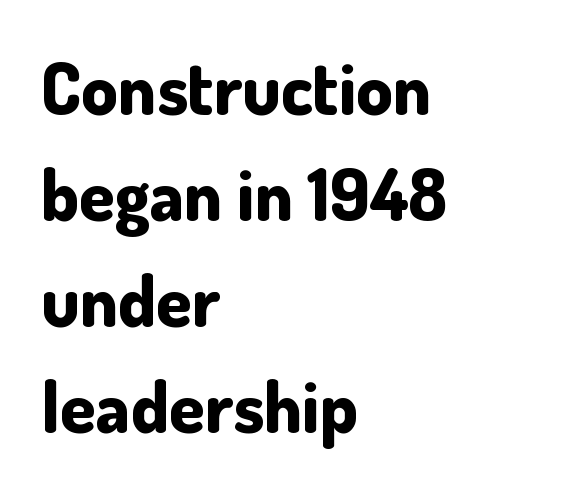
A sans-serif font was chosen for this passage. Proportional: the letters do not fall into vertical columns. Unlike italic type, these characters show no tilt at all. A bare baseline throughout the passage. Teacher's note: observe the even left margin — that is flush-left alignment. Successive baselines arrive at the customary interval.
